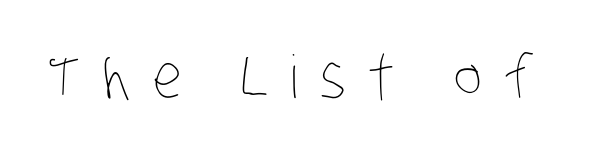
{"bold": "no", "weight": "thin", "width": "condensed", "stroke_contrast": "low", "x_height": "large", "monospaced": "no", "underline": "no", "letter_spacing": "wide", "letter_spacing_em": 0.38, "glyph_px": 59}
